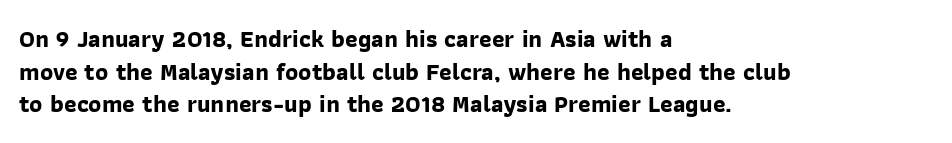
The image shows 24 px bold type; set left-aligned, normal line spacing (1.36x), normal letter spacing, not underlined.
